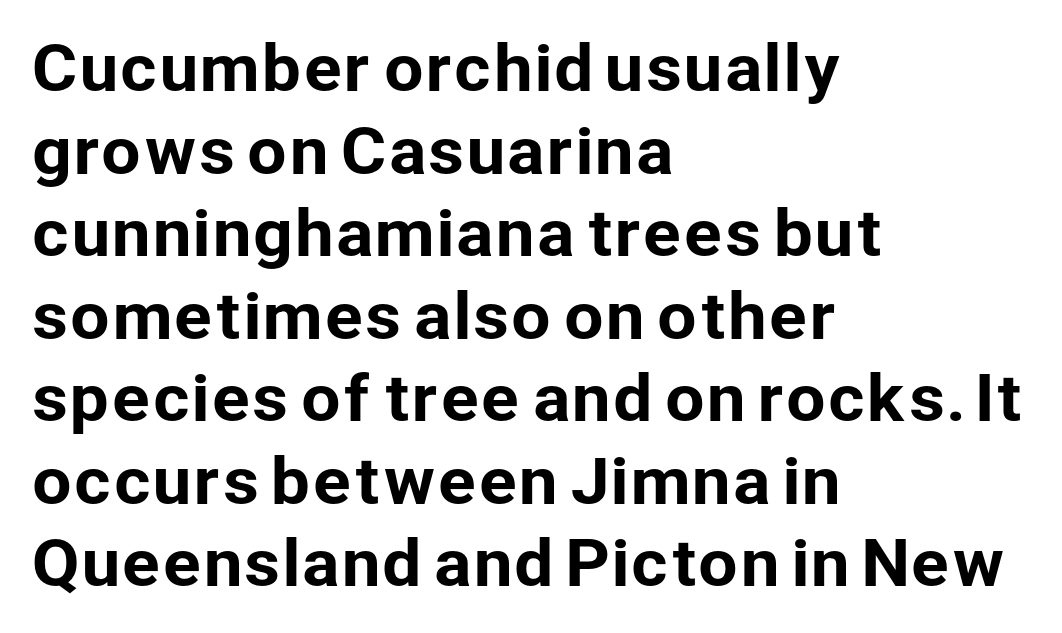
The image shows 63 px sans-serif type, upright; set left-aligned, normal line spacing (1.31x), normal letter spacing, not underlined; low stroke contrast and a medium x-height.
